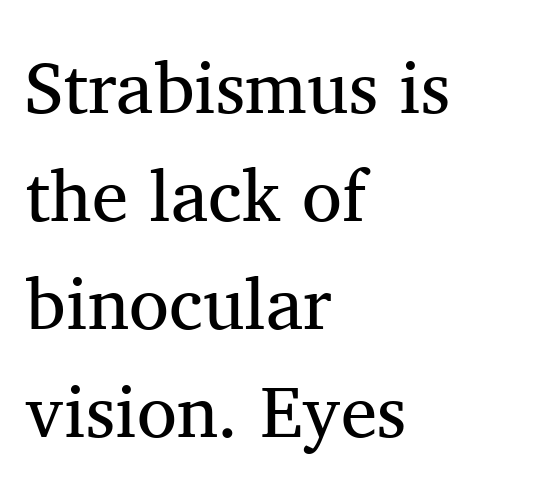
Weight class: somewhere from thin through regular. This is serif lettering, the kind often seen in printed books. You could call the tracking neutral — neither tight nor loose. Reading down the block, your eye returns to a fixed left position each line. Nope, not italic — everything's standing straight. Bare-footed words on every line.
